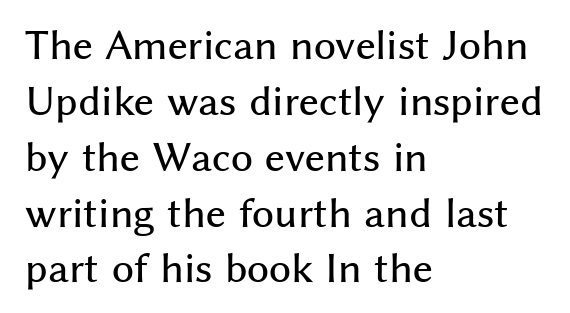
The image shows 38 px sans-serif type, upright; set left-aligned, normal line spacing (1.47x), normal letter spacing, not underlined; medium stroke contrast and a medium x-height.
